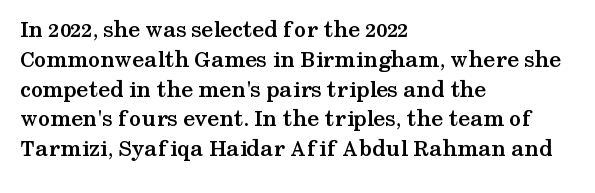
{"italic": "no", "bold": "yes", "underline": "no", "align": "left", "line_spacing_ratio": 1.24, "letter_spacing": "normal", "letter_spacing_em": 0.0, "glyph_px": 24}
